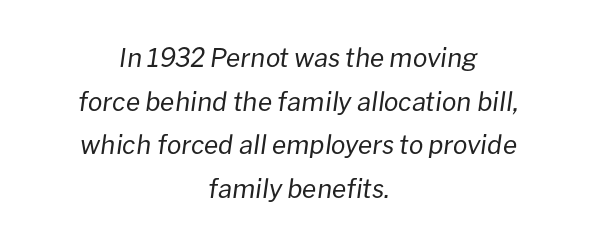
The font is comparable to plain body text, perhaps lighter. The passage shown is not underscored anywhere. Alignment: centered. The passage shown leans; its letterforms are oblique.
